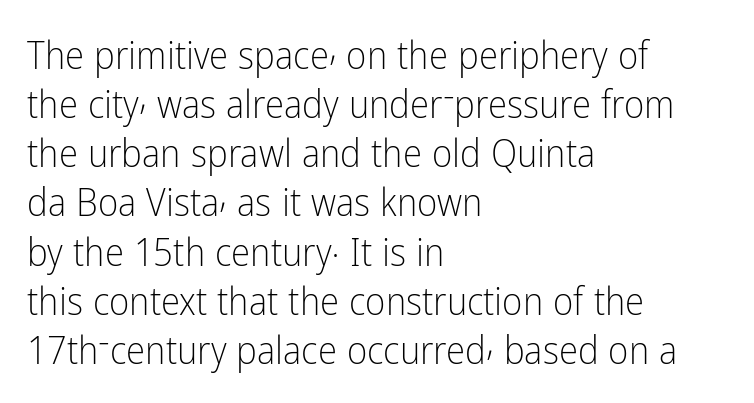
Posture: upright roman. A classic flush-left, rag-right setting is used for this passage. The passage shown is typeset with a sans-serif family. The gap between lines stays unmarked.
